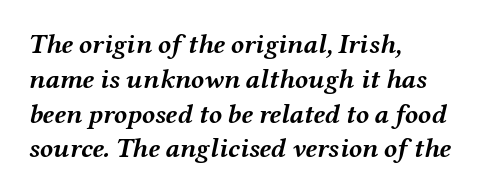
The image shows 27 px bold type, italic (leaning right); set left-aligned, normal line spacing (1.29x), normal letter spacing, not underlined.
